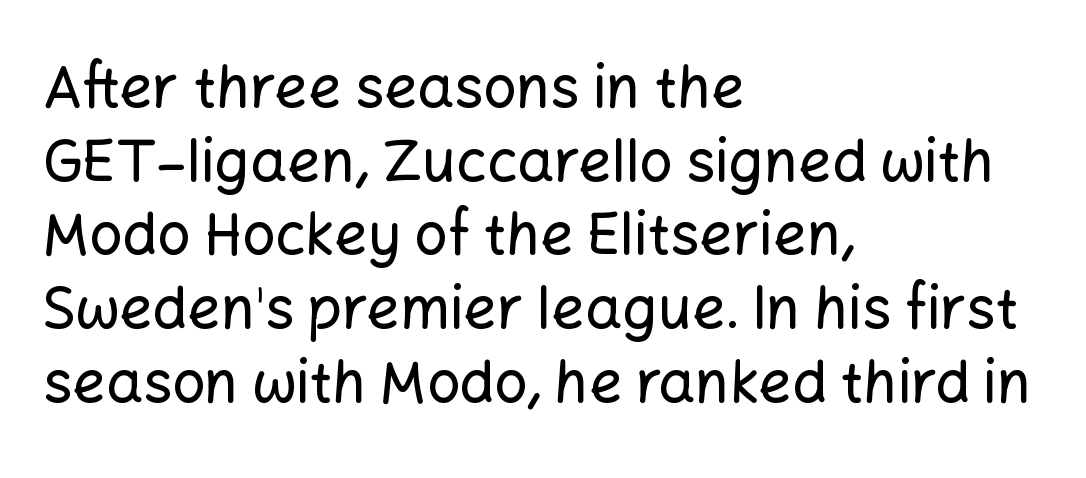
The image shows 58 px sans-serif type, upright; set left-aligned, normal line spacing (1.27x), normal letter spacing, not underlined; low stroke contrast and a medium x-height.
